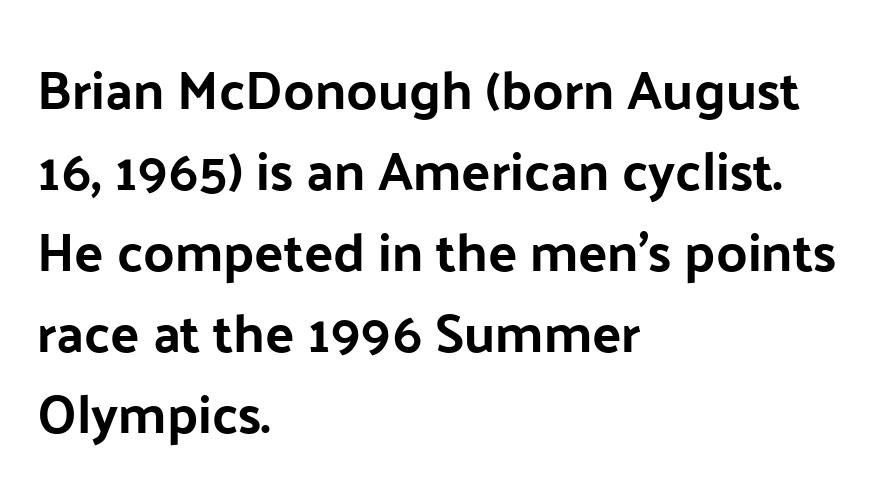
Notice how the stems are strictly vertical — no italics here. The face used here is a sans, in the tradition of grotesques and geometrics. This sample is left-justified, so line endings fall wherever the words run out. The face used here is proportionally spaced, like ordinary book or web type. The passage shown stacks its lines at a standard gap. Descender tails drop into unmarked territory.
